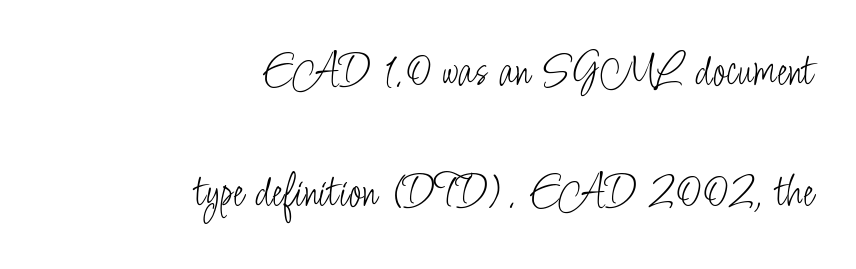
Q: Is the text bold? A: No.
Q: Is the text italic (slanted)? A: Yes.
Q: Is the typeface a serif or a sans-serif typeface? A: Sans-serif.
Q: Is the text underlined? A: No.
Q: How is the paragraph aligned? A: Right-aligned.
Q: Is the spacing between letters normal or unusually wide? A: Normal.
Q: Is the spacing between lines tight, normal or loose? A: Loose.
Q: Width (condensed, normal, or wide)? A: Condensed.
Q: Stroke contrast? A: Low.
Q: x-height? A: Small.
Q: Monospaced? A: No.
